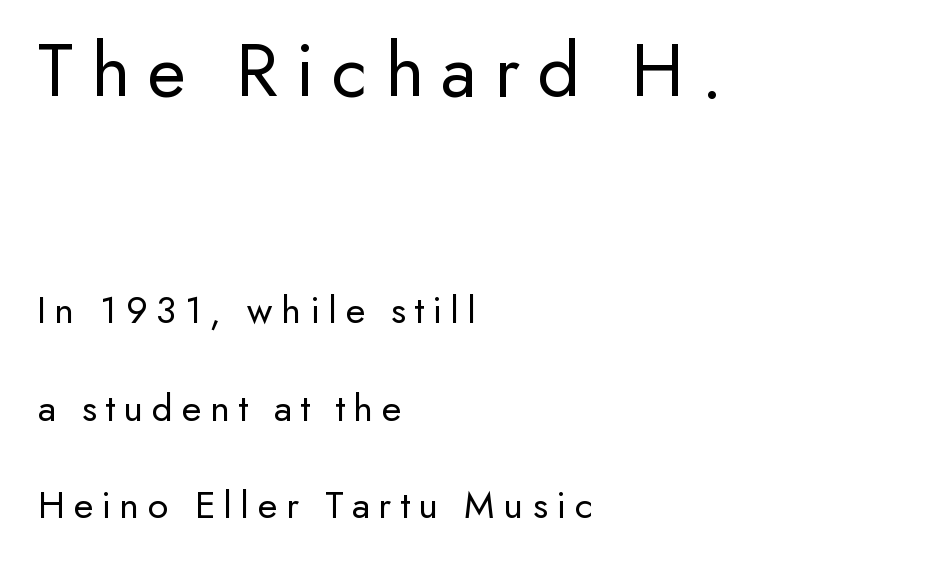
{"serif": "no", "italic": "no", "bold": "no", "weight": "regular", "width": "normal", "stroke_contrast": "low", "x_height": "small", "monospaced": "no", "underline": "no", "align": "left", "line_spacing": "loose", "line_spacing_ratio": 2.44, "letter_spacing": "wide", "letter_spacing_em": 0.22, "larger_block": "first", "size_ratio": 1.98, "glyph_px": 79}
